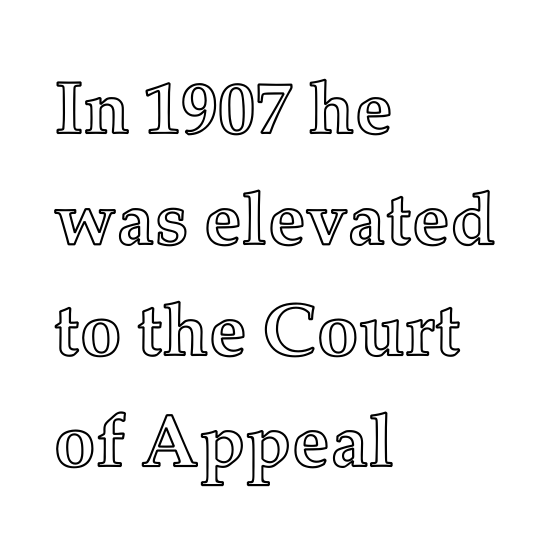
{"italic": "no", "width": "normal", "x_height": "medium", "monospaced": "no", "underline": "no", "align": "left", "line_spacing": "normal", "line_spacing_ratio": 1.5, "letter_spacing": "normal", "letter_spacing_em": 0.0, "glyph_px": 74}
